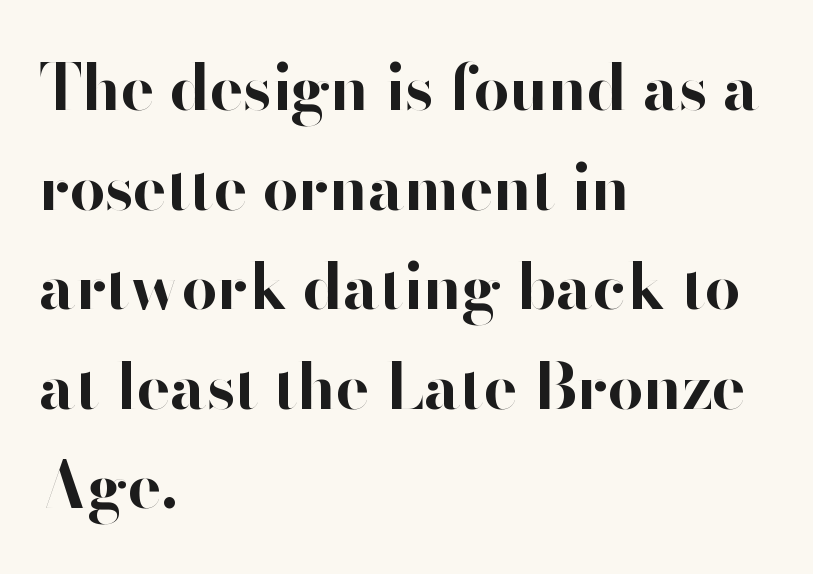
Observe the absence of serifs on each vertical stroke in this sample. These lines were composed using upright roman letters. The paragraph has a hard left edge and a soft right edge. These lines are rendered in a variable-pitch font. The words here are not underlined.
